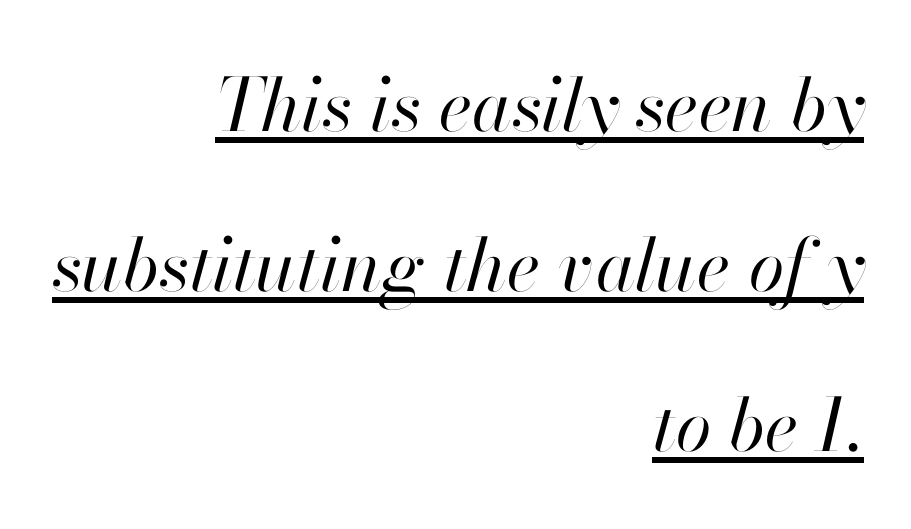
Q: Is the text bold? A: No.
Q: Is the text italic (slanted)? A: Yes, it leans right by about 13 degrees.
Q: Is the text underlined? A: Yes.
Q: How is the paragraph aligned? A: Right-aligned.
Q: Is the spacing between letters normal or unusually wide? A: Normal.
Q: Is the spacing between lines tight, normal or loose? A: Loose.
Q: Width (condensed, normal, or wide)? A: Normal.
Q: Stroke contrast? A: High.
Q: x-height? A: Small.
Q: Monospaced? A: No.
